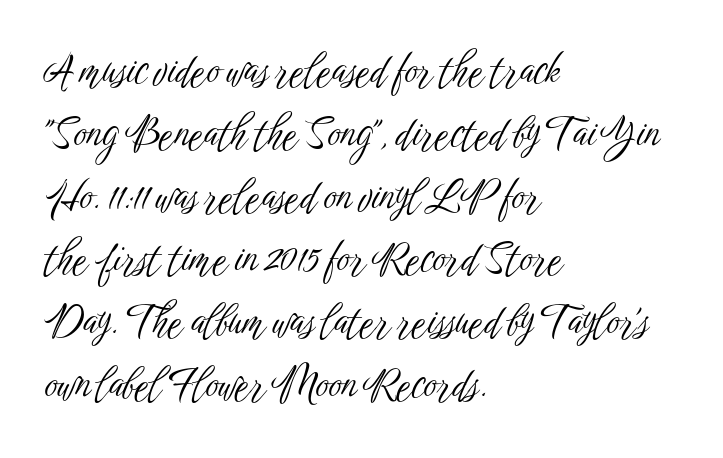
The image shows 40 px light, condensed sans-serif type; set left-aligned, normal line spacing (1.57x), normal letter spacing, not underlined; low stroke contrast and a medium x-height.
